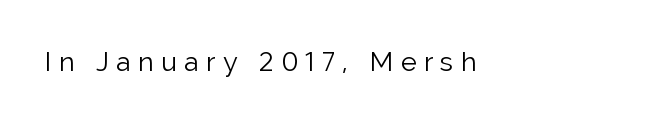
The image shows 27 px text type, upright; set unusually wide letter spacing (+0.27 em), not underlined.
